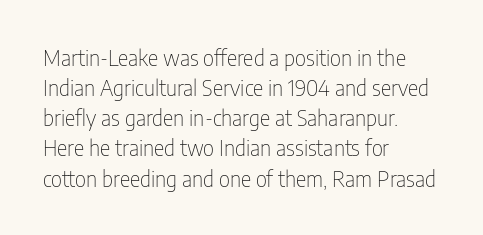
The letterforms sit shoulder to shoulder at normal distance. The space directly below the letters is spotless. Counters stay open thanks to moderate or lighter strokes. The vertical gap from one line to the next is medium. Ascenders rise straight up at ninety degrees. The ragged edge is on the right, which tells us the setting is flush left.
